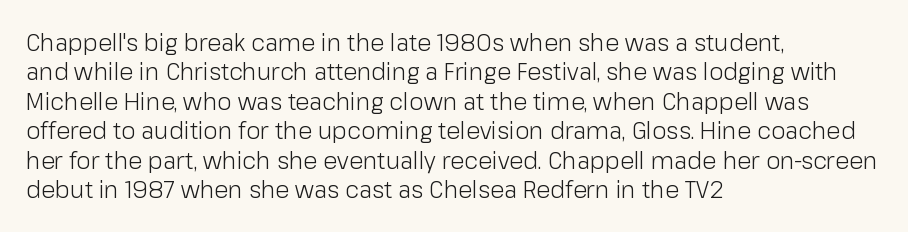
Q: Is the text bold? A: No.
Q: Is the text italic (slanted)? A: No, it is upright.
Q: Is the text underlined? A: No.
Q: How is the paragraph aligned? A: Left-aligned.
Q: Is the spacing between letters normal or unusually wide? A: Normal.
Q: Is the spacing between lines tight, normal or loose? A: Normal.
